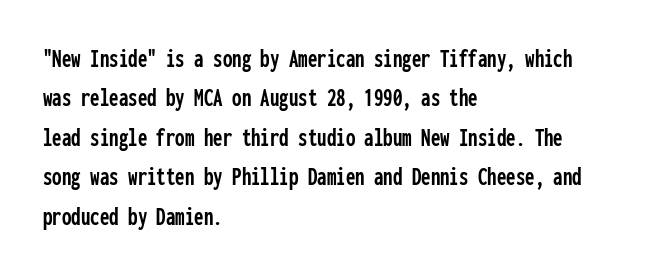
{"italic": "no", "underline": "no", "align": "left", "line_spacing": "normal", "line_spacing_ratio": 1.46, "letter_spacing": "normal", "letter_spacing_em": 0.0, "glyph_px": 27}
